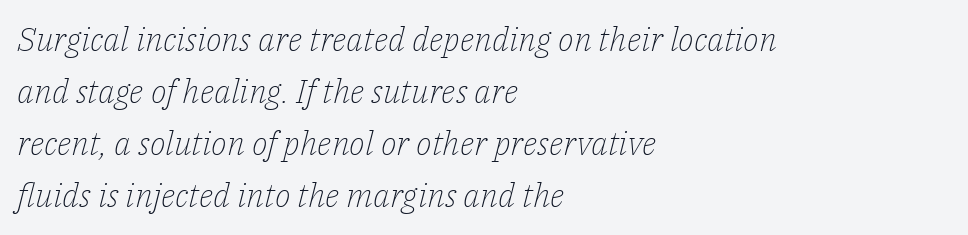
The image shows 33 px light serif type, italic (leaning right); set left-aligned, normal line spacing (1.58x), normal letter spacing, not underlined; low stroke contrast and a medium x-height.
